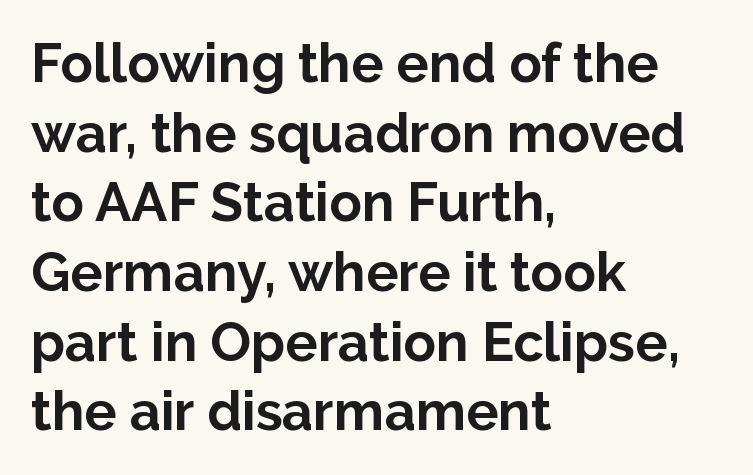
Q: Is the text bold? A: Yes.
Q: Is the text italic (slanted)? A: No, it is upright.
Q: Is the typeface a serif or a sans-serif typeface? A: Sans-serif.
Q: Is the text underlined? A: No.
Q: How is the paragraph aligned? A: Left-aligned.
Q: Is the spacing between letters normal or unusually wide? A: Normal.
Q: Is the spacing between lines tight, normal or loose? A: Normal.
Q: Width (condensed, normal, or wide)? A: Normal.
Q: Stroke contrast? A: Low.
Q: x-height? A: Medium.
Q: Monospaced? A: No.
